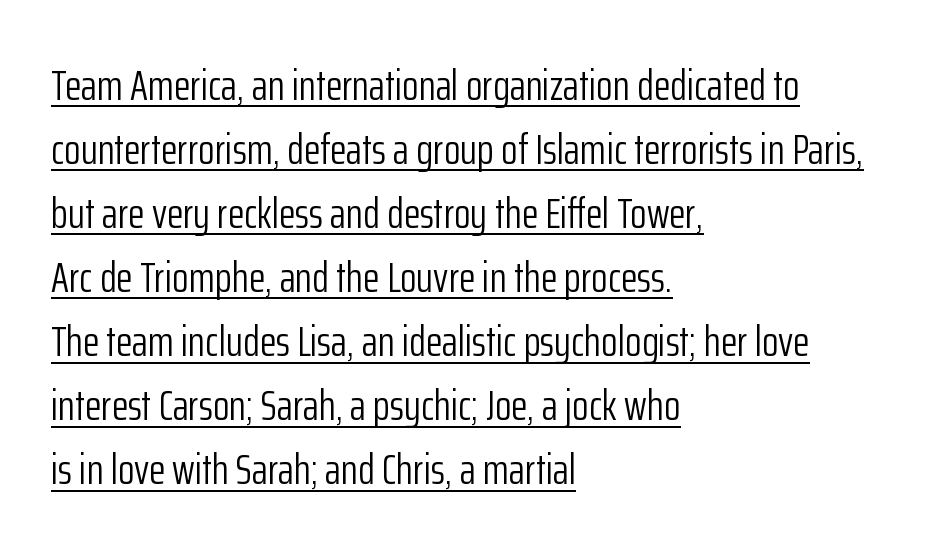
Typeset ragged right — the left edge is the straight one. The type is set solid horizontally, with unmodified tracking. The specimen reads as upright at a glance. The weight would be labelled regular, book, light, or lighter still. The sample's only ornament is a line tracing under the words.
